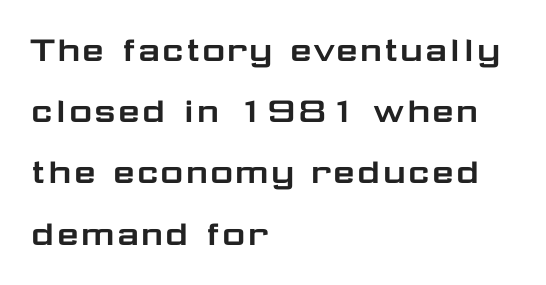
The image shows 40 px wide sans-serif type, upright; set left-aligned, normal line spacing (1.53x), normal letter spacing, not underlined; low stroke contrast and a medium x-height.
